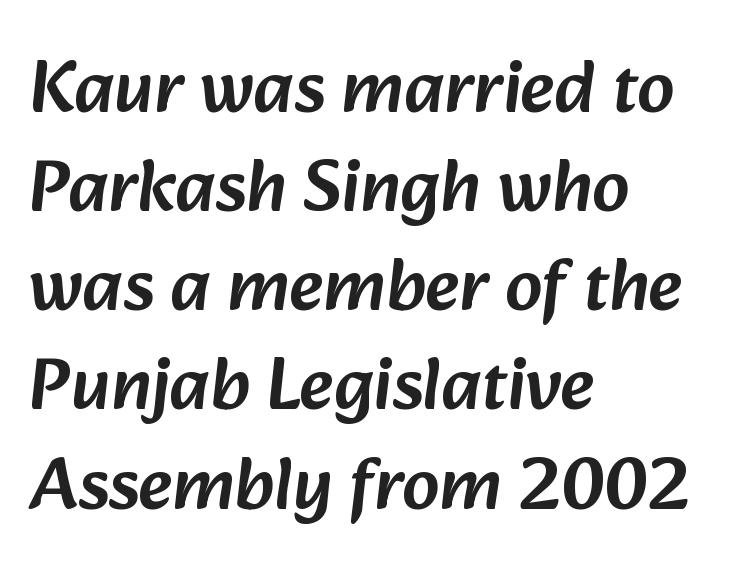
The image shows 74 px sans-serif type; set left-aligned, normal line spacing (1.34x), normal letter spacing, not underlined; low stroke contrast and a medium x-height.
